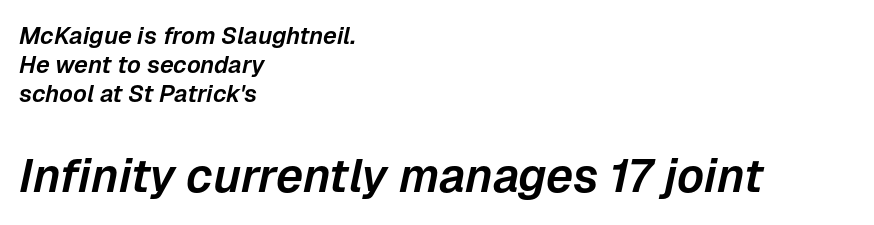
Q: Is the text italic (slanted)? A: Yes, it leans right by about 12 degrees.
Q: Is the text underlined? A: No.
Q: How is the paragraph aligned? A: Left-aligned.
Q: Is the spacing between letters normal or unusually wide? A: Normal.
Q: Which block of text is set in a larger size, the first (top) or the second (bottom)? A: The second (bottom) one.
Q: Width (condensed, normal, or wide)? A: Normal.
Q: Stroke contrast? A: Low.
Q: x-height? A: Medium.
Q: Monospaced? A: No.
